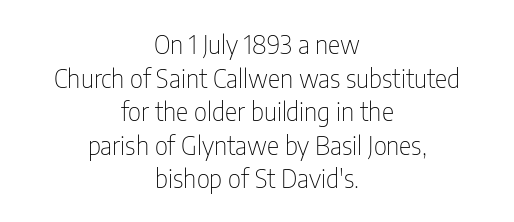
The image shows 26 px text type, upright; set centered, normal line spacing (1.29x), normal letter spacing, not underlined.
